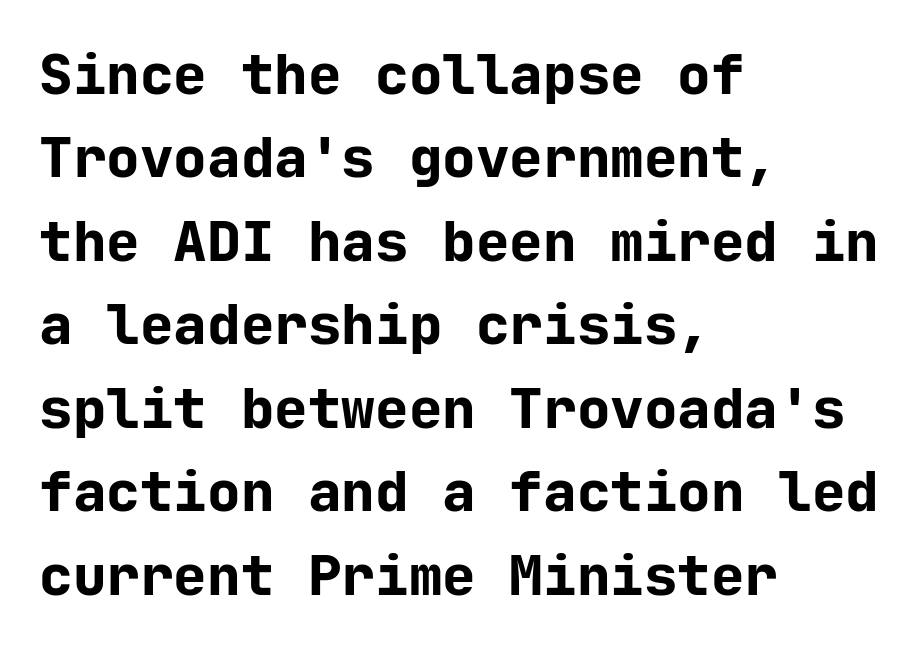
{"serif": "no", "italic": "no", "bold": "yes", "weight": "bold", "width": "normal", "stroke_contrast": "low", "x_height": "medium", "monospaced": "yes", "underline": "no", "align": "left", "line_spacing": "normal", "line_spacing_ratio": 1.49, "letter_spacing": "normal", "letter_spacing_em": 0.0, "glyph_px": 56}
